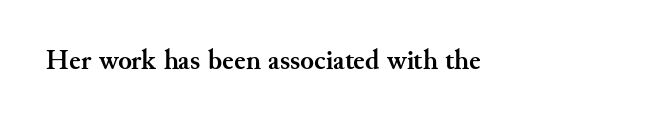
{"serif": "yes", "italic": "no", "bold": "yes", "weight": "semibold", "width": "normal", "stroke_contrast": "medium", "x_height": "small", "monospaced": "no", "underline": "no", "letter_spacing": "normal", "letter_spacing_em": 0.0, "glyph_px": 28}
